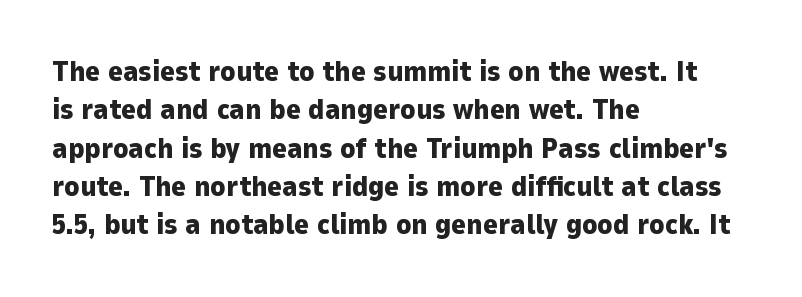
Q: Is the text bold? A: Yes.
Q: Is the text italic (slanted)? A: No, it is upright.
Q: Is the typeface a serif or a sans-serif typeface? A: Sans-serif.
Q: Is the text underlined? A: No.
Q: How is the paragraph aligned? A: Left-aligned.
Q: Is the spacing between letters normal or unusually wide? A: Normal.
Q: Is the spacing between lines tight, normal or loose? A: Normal.
Q: Width (condensed, normal, or wide)? A: Normal.
Q: Stroke contrast? A: Low.
Q: x-height? A: Medium.
Q: Monospaced? A: No.
